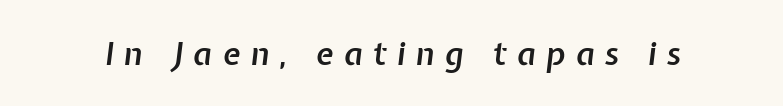
Q: Is the text bold? A: Semi-bold.
Q: Is the text italic (slanted)? A: Yes, it leans right by about 7 degrees.
Q: Is the text underlined? A: No.
Q: Is the spacing between letters normal or unusually wide? A: Unusually wide.
Q: Width (condensed, normal, or wide)? A: Normal.
Q: Stroke contrast? A: Low.
Q: x-height? A: Medium.
Q: Monospaced? A: No.
